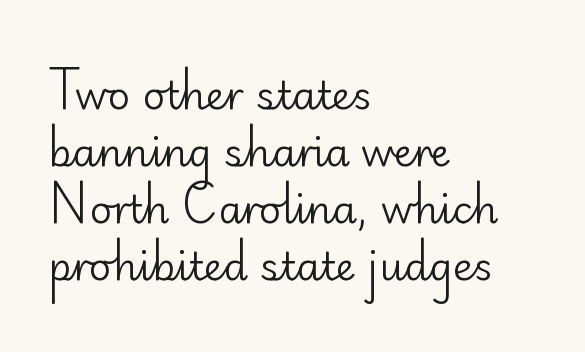
Q: Is the text bold? A: No.
Q: Is the text italic (slanted)? A: No, it is upright.
Q: Is the typeface a serif or a sans-serif typeface? A: Sans-serif.
Q: Is the text underlined? A: No.
Q: How is the paragraph aligned? A: Left-aligned.
Q: Is the spacing between letters normal or unusually wide? A: Normal.
Q: Is the spacing between lines tight, normal or loose? A: Normal.
Q: Width (condensed, normal, or wide)? A: Normal.
Q: Stroke contrast? A: Low.
Q: x-height? A: Small.
Q: Monospaced? A: No.
